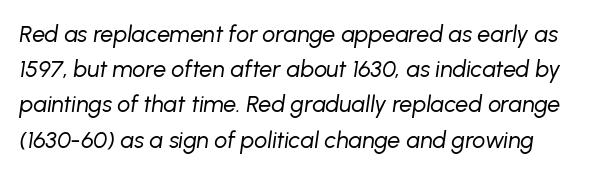
The font's italic variant was chosen for this text. The strokes are not fattened; the text isn't bold. Honestly, the row spacing looks completely unremarkable. Between one letter and the next there's only the usual sliver of space. Has an underline been added? It has not.
